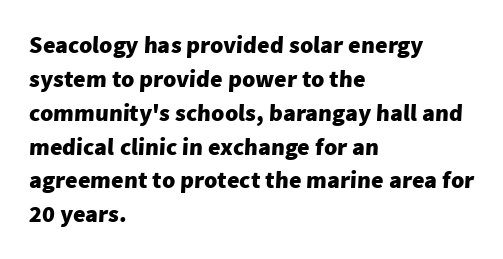
{"bold": "yes", "underline": "no", "align": "left", "line_spacing": "normal", "line_spacing_ratio": 1.41, "letter_spacing": "normal", "letter_spacing_em": 0.0, "glyph_px": 24}
